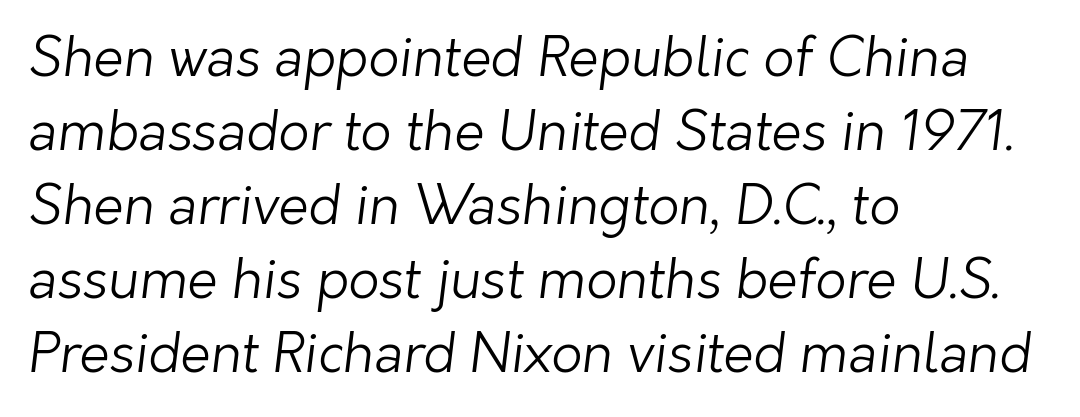
Think of a printed novel: that variable character pitch is what you see here. Serifs: no, the terminals of the letterforms are clean. Letters rest on an invisible, unmarked baseline. Look at the tracking — it's just the regular setting, nothing added. Is the block centered? No — it sits flush against the left margin. The face looks like a standard text weight, possibly lighter.
